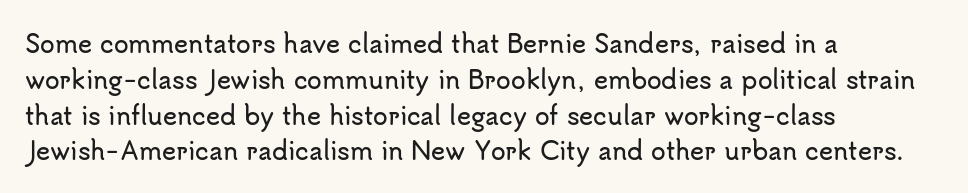
The image shows 24 px text type, upright; set left-aligned, normal line spacing (1.49x), normal letter spacing, not underlined.
